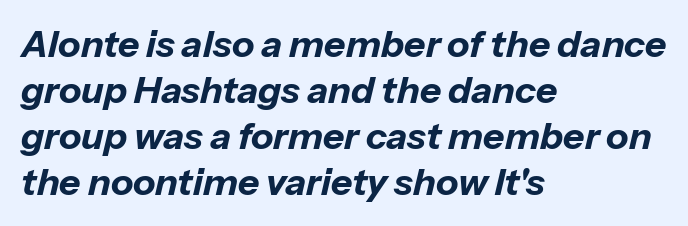
{"italic": "yes", "lean": "right", "slant_degrees": 13, "bold": "yes", "weight": "bold", "width": "normal", "stroke_contrast": "low", "x_height": "medium", "monospaced": "no", "underline": "no", "align": "left", "line_spacing_ratio": 1.24, "letter_spacing": "normal", "letter_spacing_em": 0.0, "glyph_px": 37}
